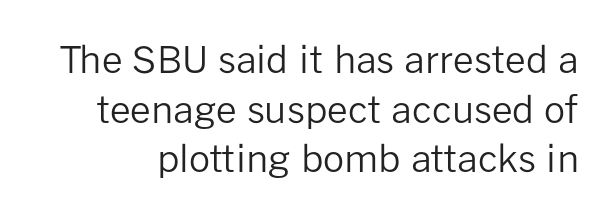
The letters stand straight up with perfectly vertical stems. The passage shown is not underscored anywhere. A typesetter would call this proportional, since set widths differ per character. Nobody touched the tracking dial on this one.
